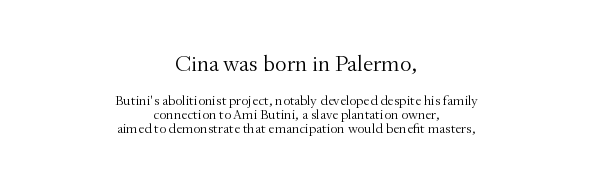
The image shows 23 px text type, upright; set centered, tight line spacing (1.0x), normal letter spacing, not underlined; the first (top) block is 1.64x larger.
